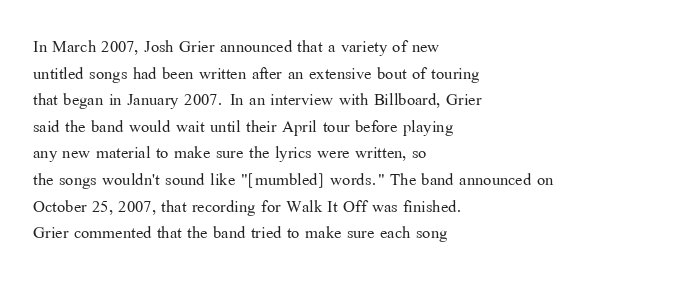
The image shows 22 px text type, upright; set left-aligned, line spacing 1.21x, normal letter spacing, not underlined.
